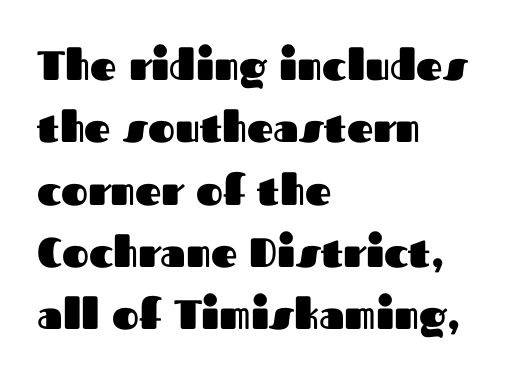
{"serif": "no", "italic": "no", "bold": "yes", "weight": "heavy", "width": "normal", "stroke_contrast": "medium", "x_height": "medium", "monospaced": "no", "underline": "no", "align": "left", "line_spacing": "normal", "line_spacing_ratio": 1.52, "letter_spacing": "normal", "letter_spacing_em": 0.0, "glyph_px": 41}
